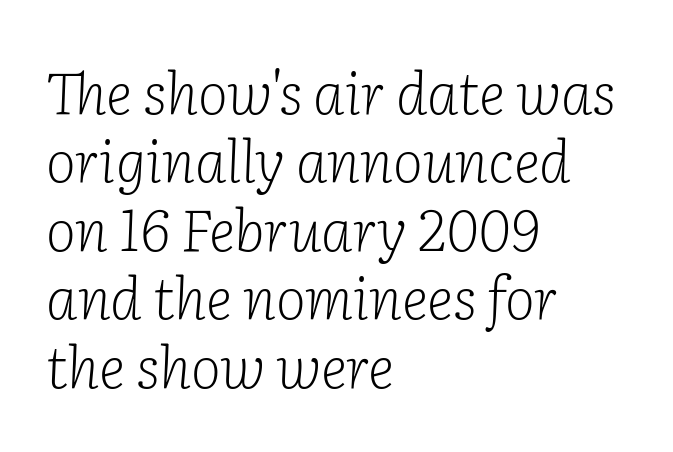
{"serif": "yes", "italic": "yes", "lean": "right", "slant_degrees": 2, "bold": "no", "weight": "light", "width": "normal", "stroke_contrast": "low", "x_height": "medium", "monospaced": "no", "underline": "no", "align": "left", "line_spacing_ratio": 1.2, "letter_spacing": "normal", "letter_spacing_em": 0.0, "glyph_px": 57}
